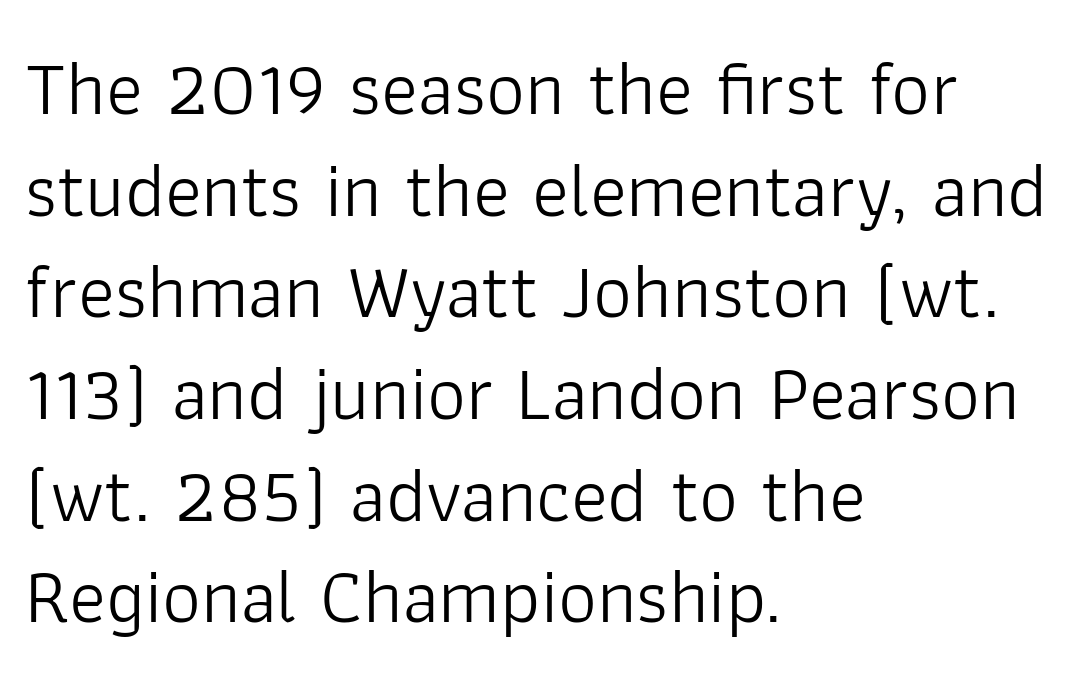
The image shows 77 px light sans-serif type, upright; set left-aligned, normal line spacing (1.32x), normal letter spacing, not underlined; low stroke contrast and a medium x-height.
